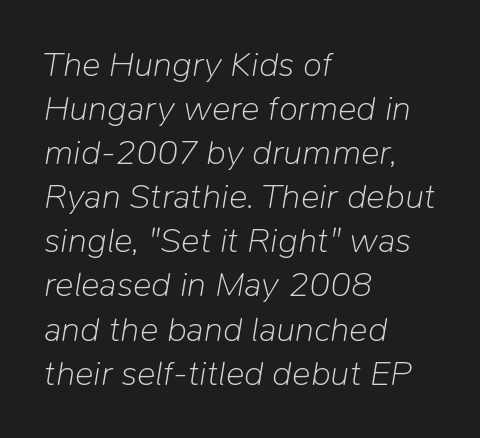
The axis of the letterforms is tilted away from vertical. The weight would be labelled regular, book, light, or lighter still. The lines in this sample share a left origin and differ only in where they stop. Character widths vary here, with narrow letters taking less room than wide ones. Compared with typical body copy, the letter spacing here is the same.
